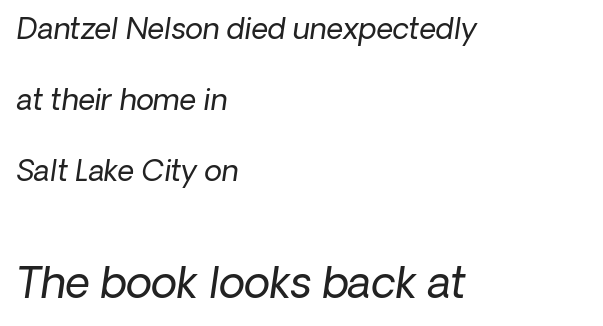
{"italic": "yes", "lean": "right", "slant_degrees": 8, "bold": "no", "weight": "regular", "width": "normal", "stroke_contrast": "low", "x_height": "medium", "monospaced": "no", "underline": "no", "align": "left", "line_spacing": "loose", "line_spacing_ratio": 2.45, "letter_spacing": "normal", "letter_spacing_em": 0.0, "larger_block": "second", "size_ratio": 1.48, "glyph_px": 43}
